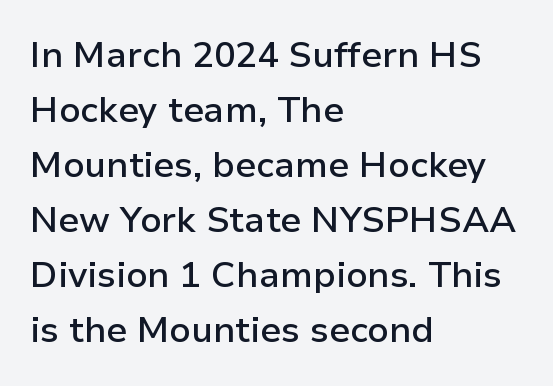
Each word holds together tightly as a unit, with standard inter-letter gaps. The passage shown is typed in a proportional face where columns would drift. Unmarked baselines from the first word to the last. A typesetter would mark this as roman, not italic. In CSS terms this would be text-align: left. The vertical gap from one line to the next is medium.
